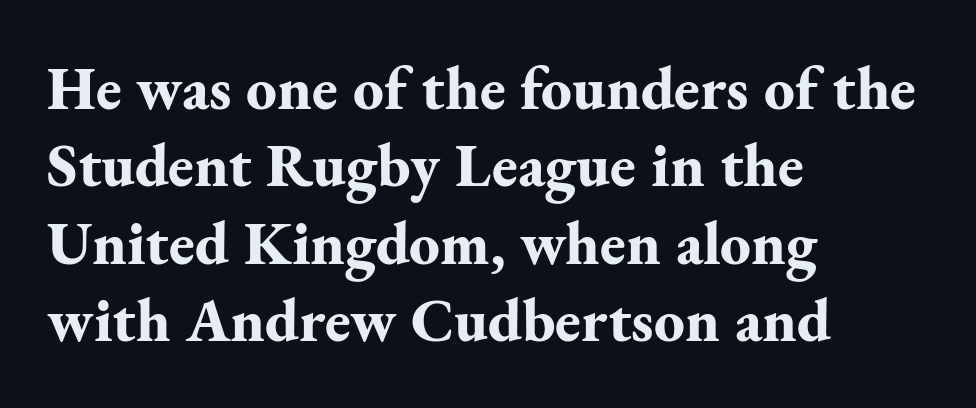
Q: Is the text bold? A: Yes.
Q: Is the text italic (slanted)? A: No, it is upright.
Q: Is the typeface a serif or a sans-serif typeface? A: Serif.
Q: Is the text underlined? A: No.
Q: How is the paragraph aligned? A: Left-aligned.
Q: Is the spacing between letters normal or unusually wide? A: Normal.
Q: Is the spacing between lines tight, normal or loose? A: Normal.
Q: Width (condensed, normal, or wide)? A: Normal.
Q: Stroke contrast? A: Medium.
Q: x-height? A: Small.
Q: Monospaced? A: No.
